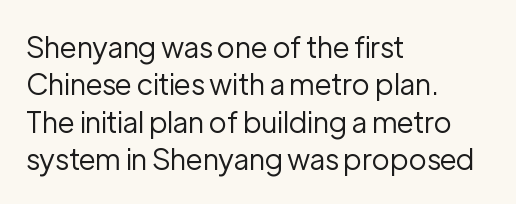
The image shows 29 px regular-weight sans-serif type, upright; set left-aligned, normal line spacing (1.29x), normal letter spacing, not underlined; low stroke contrast and a medium x-height.
